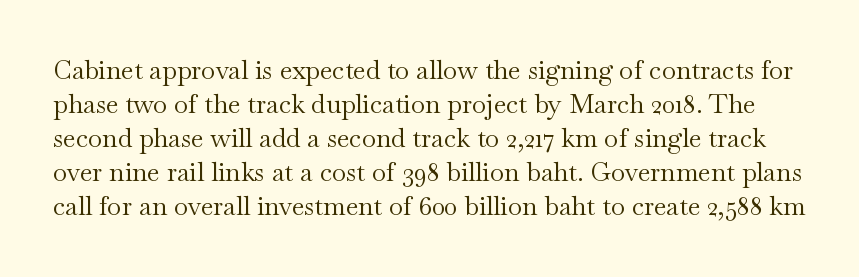
{"italic": "no", "bold": "no", "underline": "no", "line_spacing": "normal", "line_spacing_ratio": 1.31, "letter_spacing": "normal", "letter_spacing_em": 0.0, "glyph_px": 26}
